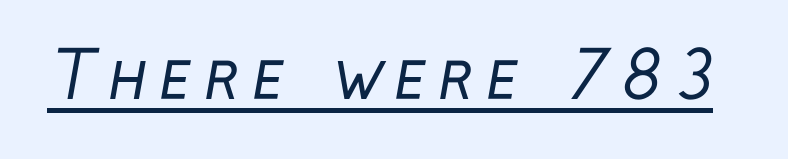
{"serif": "no", "bold": "no", "weight": "regular", "width": "condensed", "stroke_contrast": "low", "x_height": "medium", "monospaced": "no", "underline": "yes", "glyph_px": 64}
